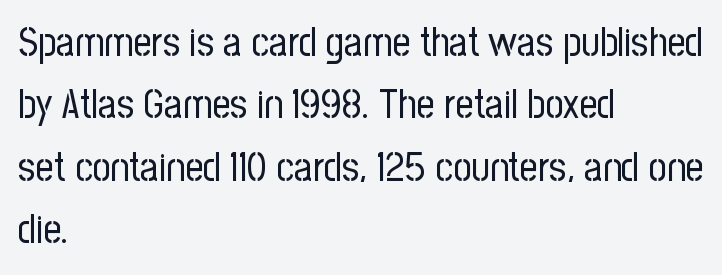
The image shows 40 px regular-weight, condensed sans-serif type, upright; set left-aligned, normal line spacing (1.56x), normal letter spacing, not underlined; low stroke contrast and a medium x-height.
